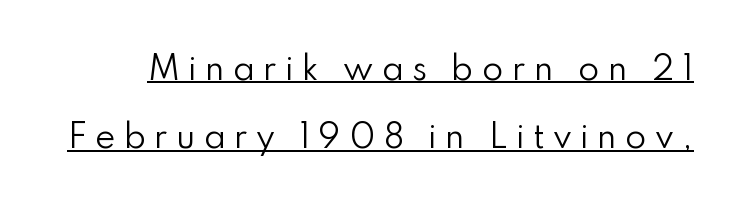
Nope, not italic — everything's standing straight. The string is rendered with underlining switched on. The letters are spread apart with noticeably loose tracking. A typesetter would call this proportional, since set widths differ per character. The block of text is sparse from top to bottom, with ample space between rows.
